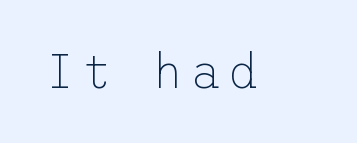
{"serif": "no", "italic": "no", "bold": "no", "weight": "thin", "width": "normal", "stroke_contrast": "low", "x_height": "medium", "underline": "no", "glyph_px": 48}
